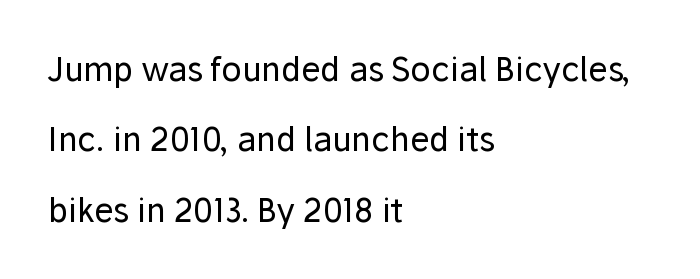
Q: Is the text bold? A: No.
Q: Is the text italic (slanted)? A: No, it is upright.
Q: Is the typeface a serif or a sans-serif typeface? A: Sans-serif.
Q: Is the text underlined? A: No.
Q: How is the paragraph aligned? A: Left-aligned.
Q: Is the spacing between letters normal or unusually wide? A: Normal.
Q: Is the spacing between lines tight, normal or loose? A: Loose.
Q: Width (condensed, normal, or wide)? A: Normal.
Q: Stroke contrast? A: Low.
Q: x-height? A: Medium.
Q: Monospaced? A: No.
